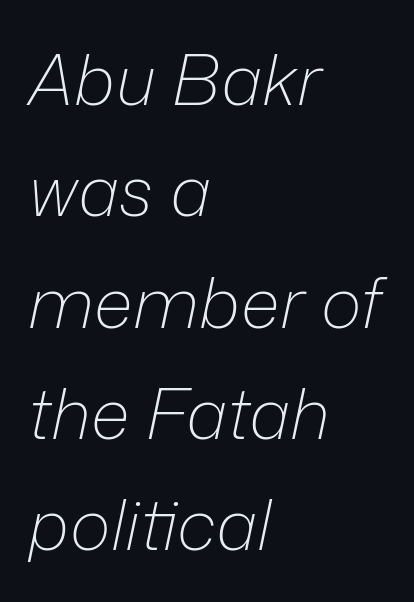
{"italic": "yes", "lean": "right", "slant_degrees": 12, "bold": "no", "weight": "light", "width": "normal", "stroke_contrast": "low", "x_height": "medium", "monospaced": "no", "underline": "no", "align": "left", "line_spacing": "normal", "line_spacing_ratio": 1.59, "letter_spacing": "normal", "letter_spacing_em": 0.0, "glyph_px": 70}
